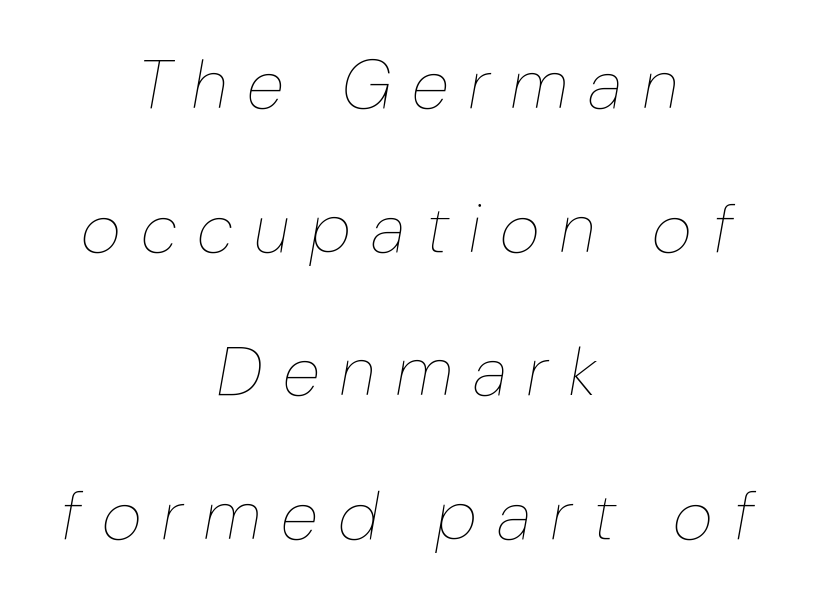
{"italic": "yes", "lean": "right", "slant_degrees": 10, "bold": "no", "weight": "thin", "width": "condensed", "stroke_contrast": "low", "x_height": "medium", "monospaced": "no", "underline": "no", "align": "center", "line_spacing": "loose", "line_spacing_ratio": 2.08, "letter_spacing": "wide", "letter_spacing_em": 0.33, "glyph_px": 69}
